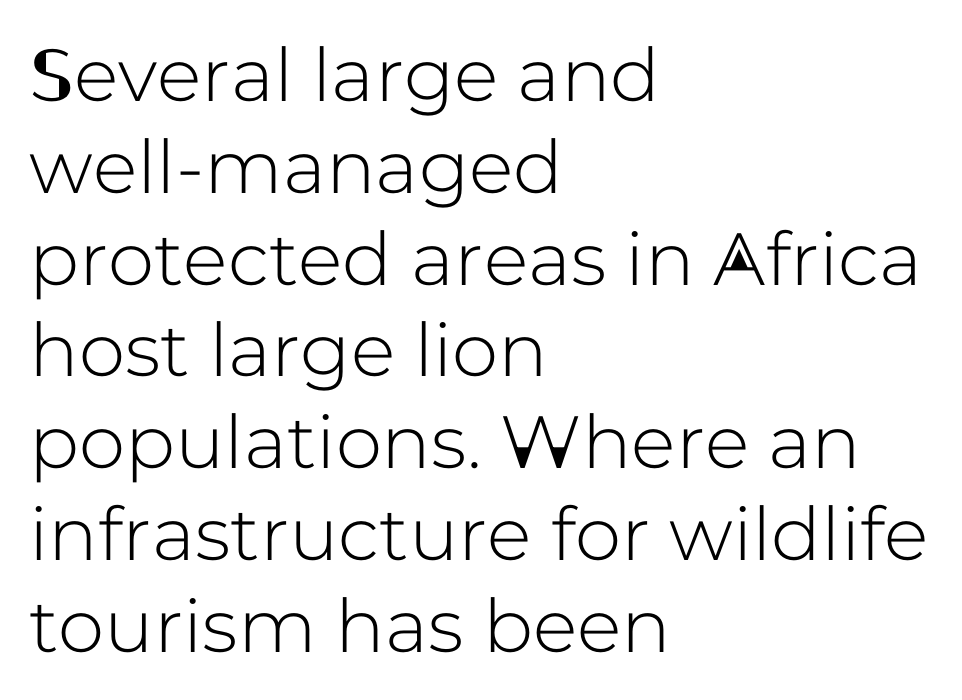
Q: Is the text italic (slanted)? A: No, it is upright.
Q: Is the typeface a serif or a sans-serif typeface? A: Sans-serif.
Q: Is the text underlined? A: No.
Q: How is the paragraph aligned? A: Left-aligned.
Q: Is the spacing between letters normal or unusually wide? A: Normal.
Q: Width (condensed, normal, or wide)? A: Normal.
Q: Stroke contrast? A: Low.
Q: x-height? A: Medium.
Q: Monospaced? A: No.
